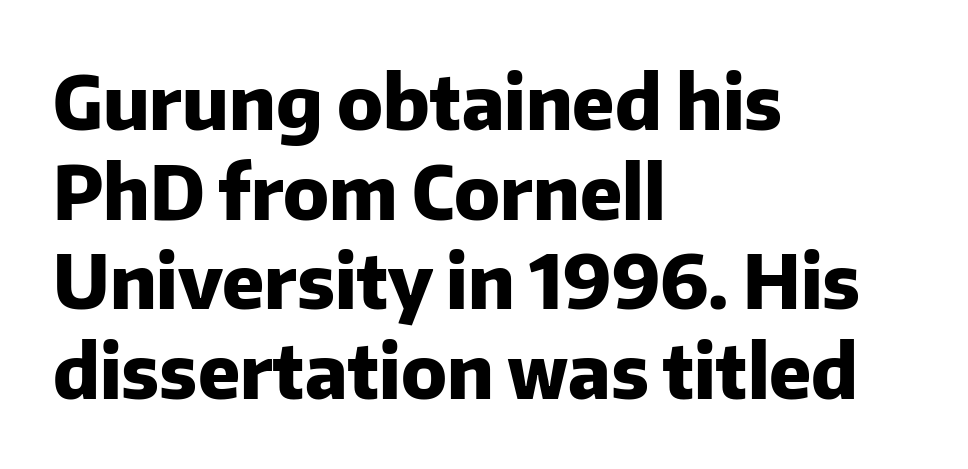
{"serif": "no", "italic": "no", "bold": "yes", "weight": "heavy", "width": "normal", "stroke_contrast": "low", "x_height": "medium", "monospaced": "no", "underline": "no", "align": "left", "line_spacing_ratio": 1.21, "letter_spacing": "normal", "letter_spacing_em": 0.0, "glyph_px": 74}
